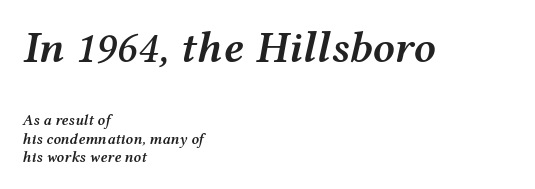
The whole block is typeset with a tilt. A student would call this left alignment; a typographer would say flush left, rag right. The words here are not underlined. Look at the stroke-to-counter ratio: somewhat heavy, a semibold. Do the characters align in a grid? No, the font is proportional.
